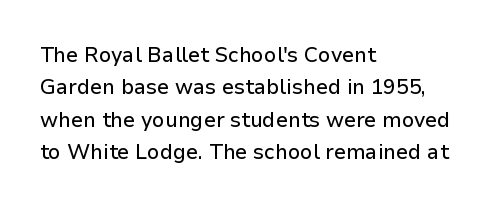
{"italic": "no", "underline": "no", "align": "left", "line_spacing": "normal", "line_spacing_ratio": 1.54, "letter_spacing": "normal", "letter_spacing_em": 0.0, "glyph_px": 21}
